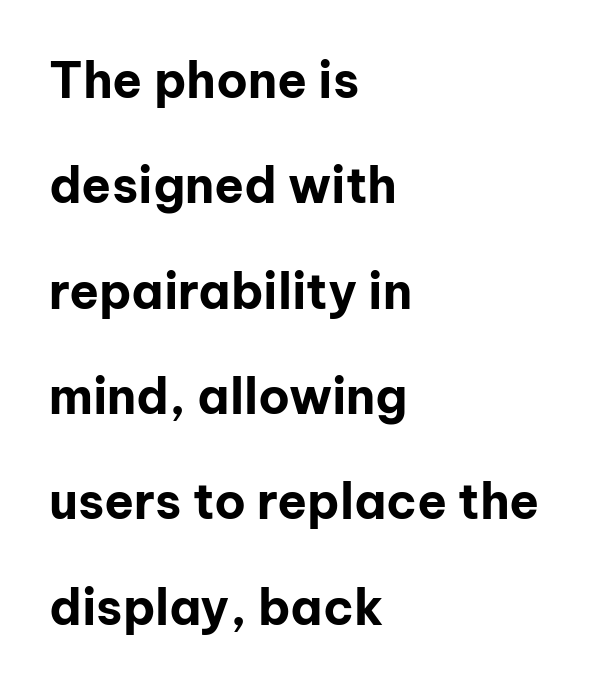
{"serif": "no", "italic": "no", "bold": "yes", "weight": "bold", "width": "normal", "stroke_contrast": "low", "x_height": "medium", "monospaced": "no", "underline": "no", "align": "left", "line_spacing": "loose", "line_spacing_ratio": 2.15, "letter_spacing": "normal", "letter_spacing_em": 0.0, "glyph_px": 49}
